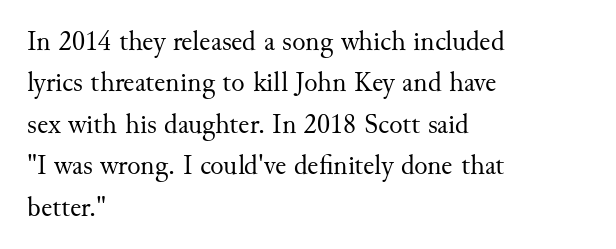
The image shows 28 px regular-weight serif type, upright; set left-aligned, normal line spacing (1.48x), normal letter spacing, not underlined; medium stroke contrast and a small x-height.
